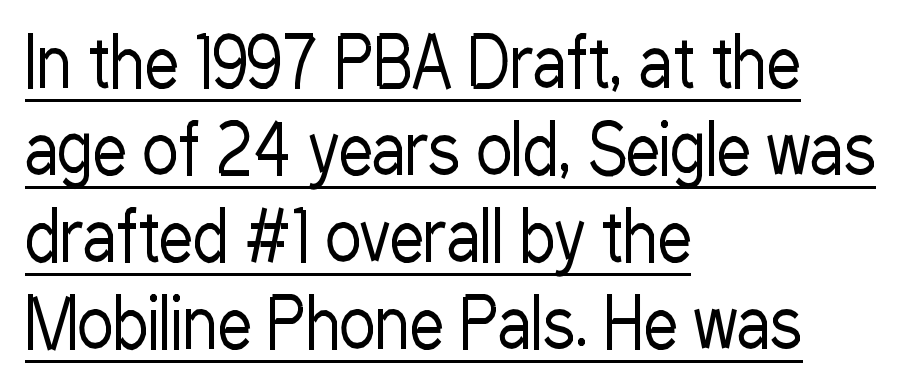
The image shows 68 px regular-weight, condensed sans-serif type, upright; set left-aligned, normal line spacing (1.28x), normal letter spacing, underlined; low stroke contrast and a medium x-height.
